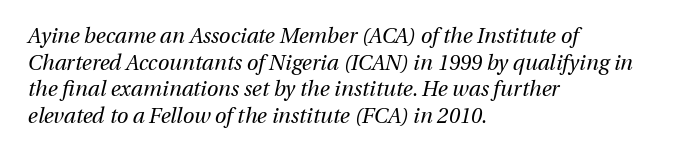
Q: Is the text bold? A: No.
Q: Is the text italic (slanted)? A: Yes, it leans right by about 13 degrees.
Q: Is the text underlined? A: No.
Q: How is the paragraph aligned? A: Left-aligned.
Q: Is the spacing between letters normal or unusually wide? A: Normal.
Q: Is the spacing between lines tight, normal or loose? A: Normal.
